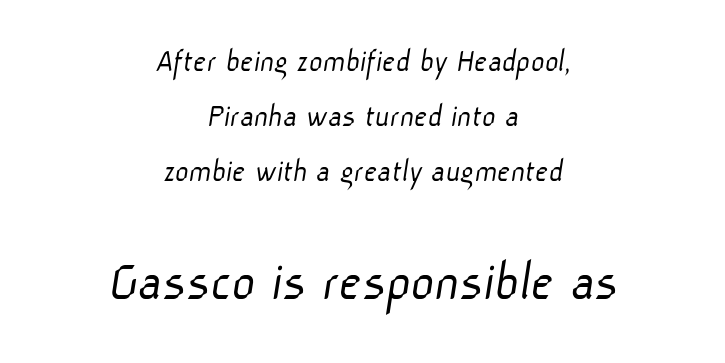
Q: Is the text bold? A: No.
Q: Is the typeface a serif or a sans-serif typeface? A: Sans-serif.
Q: Is the text underlined? A: No.
Q: How is the paragraph aligned? A: Centered.
Q: Is the spacing between letters normal or unusually wide? A: Normal.
Q: Is the spacing between lines tight, normal or loose? A: Normal.
Q: Which block of text is set in a larger size, the first (top) or the second (bottom)? A: The second (bottom) one.
Q: Width (condensed, normal, or wide)? A: Normal.
Q: Stroke contrast? A: Low.
Q: x-height? A: Medium.
Q: Monospaced? A: No.
